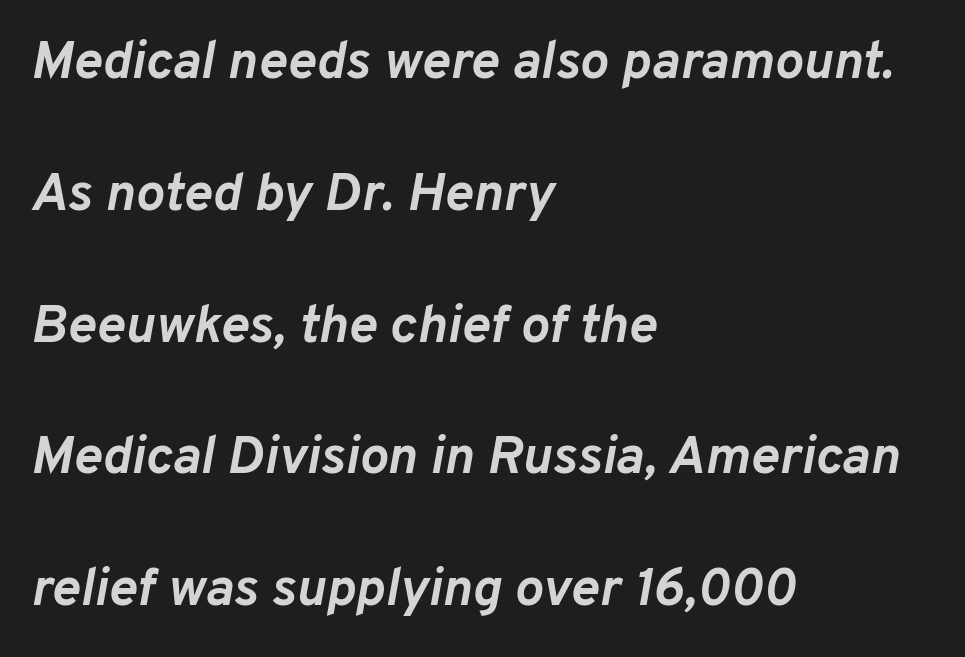
Q: Is the text bold? A: Yes.
Q: Is the text italic (slanted)? A: Yes, it leans right by about 10 degrees.
Q: Is the text underlined? A: No.
Q: How is the paragraph aligned? A: Left-aligned.
Q: Is the spacing between letters normal or unusually wide? A: Normal.
Q: Is the spacing between lines tight, normal or loose? A: Loose.
Q: Width (condensed, normal, or wide)? A: Normal.
Q: Stroke contrast? A: Low.
Q: x-height? A: Medium.
Q: Monospaced? A: No.
